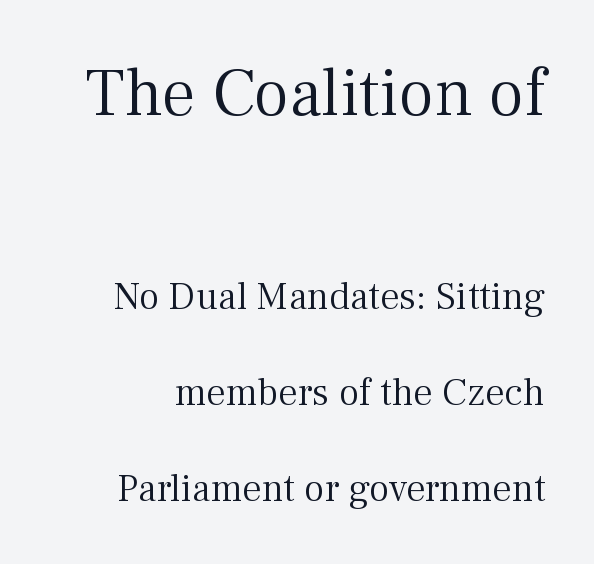
The image shows 68 px light serif type, upright; set loose line spacing (2.46x), normal letter spacing, not underlined; the first (top) block is 1.74x larger; medium stroke contrast and a medium x-height.
